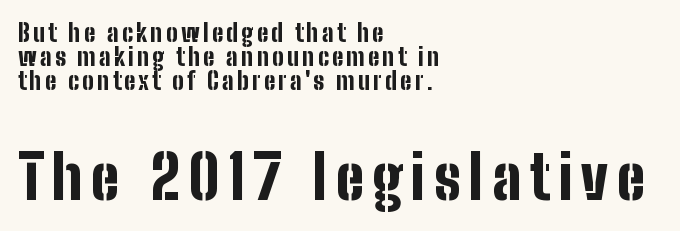
Caption: multi-line text, flush left, ragged right. Each new line begins almost immediately beneath the previous one. Ordinary non-slanted type is in use. A student would notice the bottom passage is typeset larger than what precedes it. Beneath every word, the page is bare. Observe the absence of serifs on each vertical stroke in this sample.
